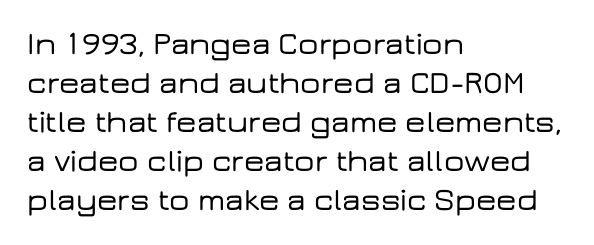
The image shows 32 px wide sans-serif type, upright; set left-aligned, line spacing 1.22x, normal letter spacing, not underlined; low stroke contrast and a medium x-height.
